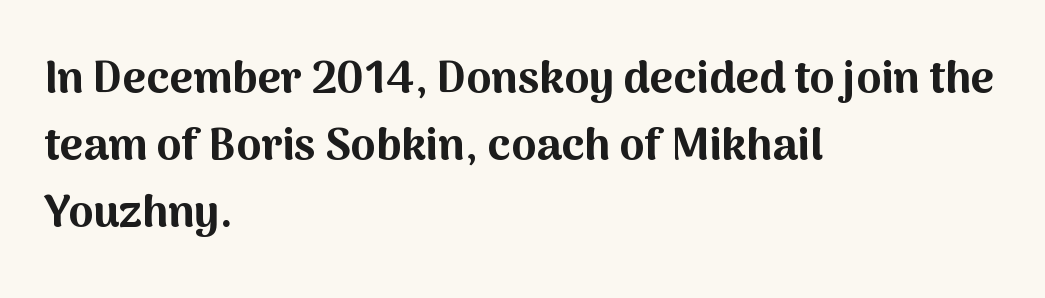
Q: Is the text bold? A: Yes.
Q: Is the text italic (slanted)? A: No, it is upright.
Q: Is the typeface a serif or a sans-serif typeface? A: Sans-serif.
Q: Is the text underlined? A: No.
Q: How is the paragraph aligned? A: Left-aligned.
Q: Is the spacing between letters normal or unusually wide? A: Normal.
Q: Is the spacing between lines tight, normal or loose? A: Normal.
Q: Width (condensed, normal, or wide)? A: Normal.
Q: Stroke contrast? A: Medium.
Q: x-height? A: Medium.
Q: Monospaced? A: No.
